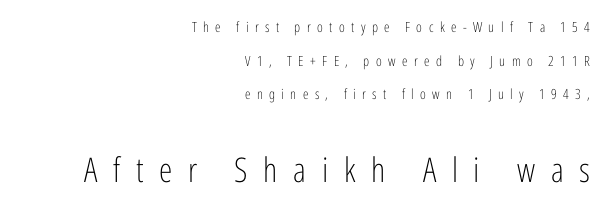
{"serif": "no", "italic": "no", "bold": "no", "weight": "light", "width": "condensed", "stroke_contrast": "low", "x_height": "medium", "monospaced": "no", "underline": "no", "align": "right", "line_spacing": "loose", "line_spacing_ratio": 2.41, "letter_spacing": "wide", "letter_spacing_em": 0.46, "larger_block": "second", "size_ratio": 2.43, "glyph_px": 34}
